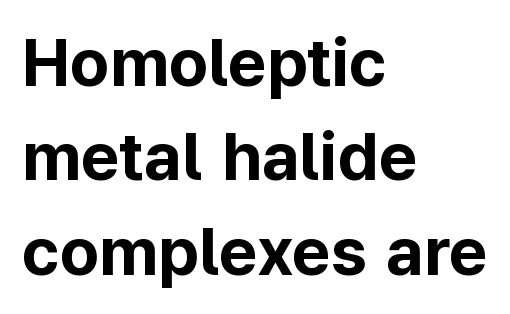
The image shows 67 px bold sans-serif type, upright; set left-aligned, normal line spacing (1.41x), normal letter spacing, not underlined; low stroke contrast and a medium x-height.
